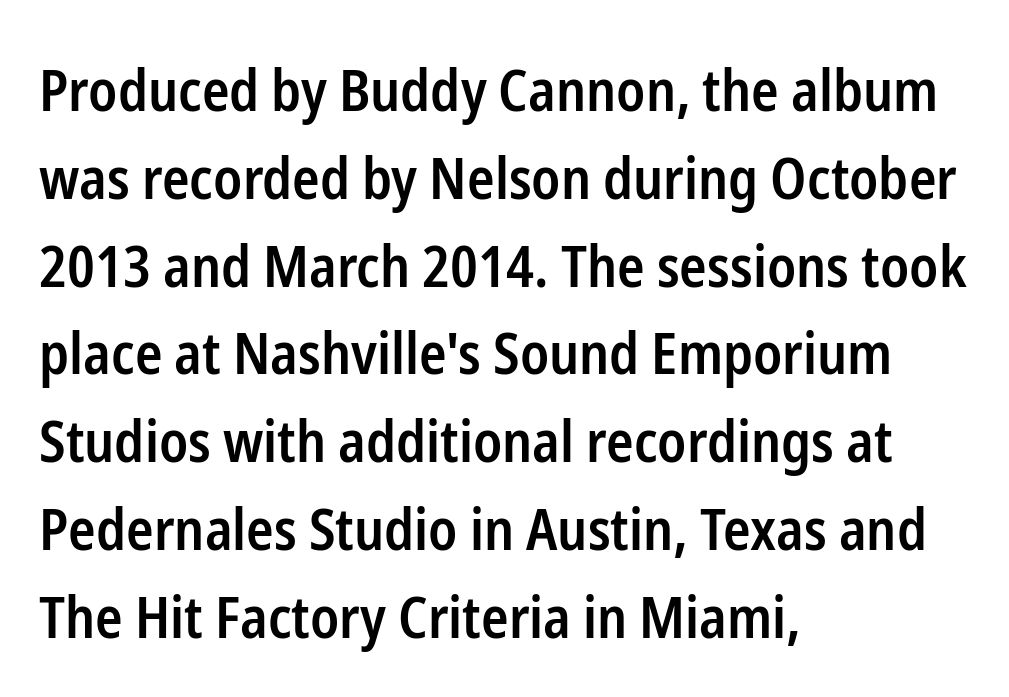
{"serif": "no", "italic": "no", "bold": "semi", "weight": "semibold", "width": "condensed", "stroke_contrast": "low", "x_height": "medium", "monospaced": "no", "underline": "no", "align": "left", "line_spacing": "normal", "line_spacing_ratio": 1.54, "letter_spacing": "normal", "letter_spacing_em": 0.0, "glyph_px": 57}
